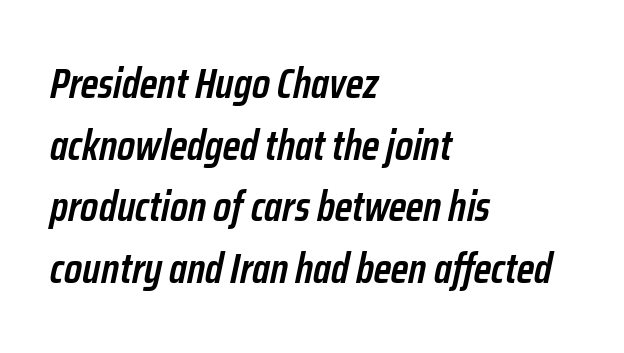
A semibold gives these letters moderate extra thickness, short of bold. These lines are rendered in a variable-pitch font. Is the letter spacing exaggerated? No — it looks like the ordinary default. Lines of text with bare space underneath. If you drew a line through each stem, it would be angled. Does the copy run flush right? No — it runs flush left.
